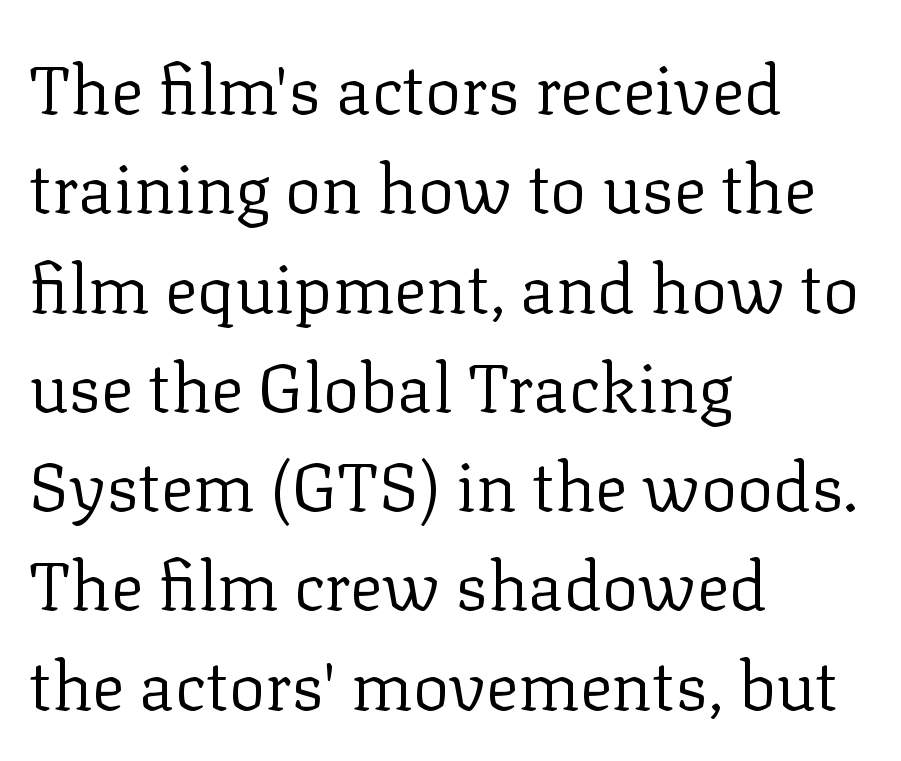
Q: Is the text bold? A: No.
Q: Is the text italic (slanted)? A: No, it is upright.
Q: Is the typeface a serif or a sans-serif typeface? A: Serif.
Q: Is the text underlined? A: No.
Q: How is the paragraph aligned? A: Left-aligned.
Q: Is the spacing between letters normal or unusually wide? A: Normal.
Q: Is the spacing between lines tight, normal or loose? A: Normal.
Q: Width (condensed, normal, or wide)? A: Normal.
Q: Stroke contrast? A: Low.
Q: x-height? A: Medium.
Q: Monospaced? A: No.
